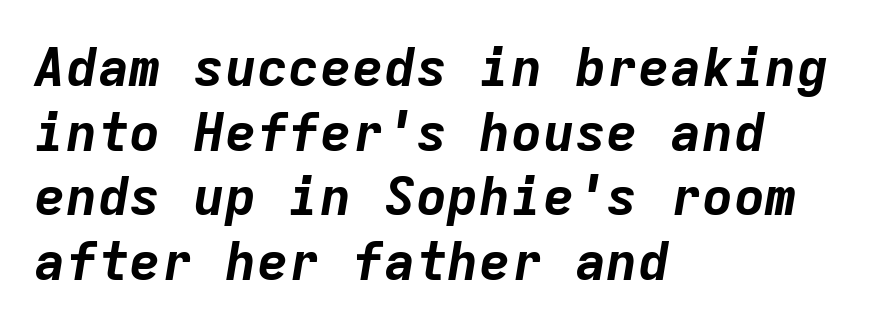
This sample has the even, mechanical cadence of fixed-width lettering. Students, note that the glyphs here touch the page at normal intervals. One-word summary of the alignment: left. Caption: bold face, heavy strokes. Yep, that's italic — everything's leaning.
